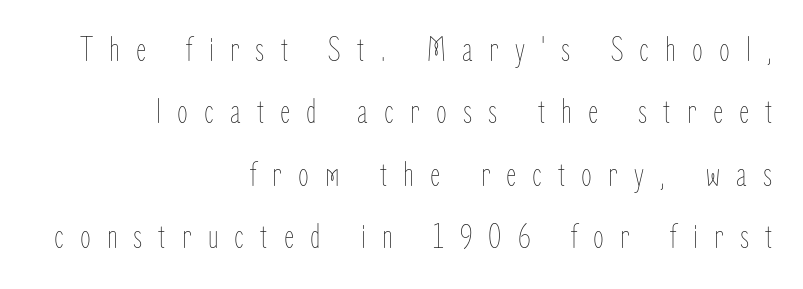
The horizontal fit of the characters is loose and conspicuously gappy. The font's upright variant was chosen for this text. You could not count columns in this text — the font is proportionally spaced. The space directly below the letters is spotless. The setting favours the right margin, as signatures and pull-quotes sometimes do. A light-to-regular cut is what we see here.
